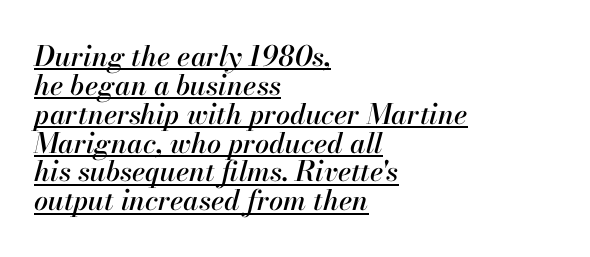
This is underlined copy, the kind a proofreader might mark for attention. In terms of posture, this sample is oblique. Looks like regular typesetting: each glyph gets only the width it needs. The paragraph has a hard left edge and a soft right edge.
